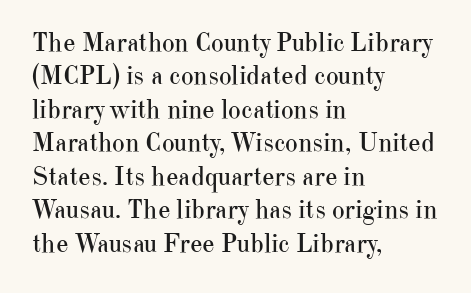
{"italic": "no", "bold": "no", "underline": "no", "align": "left", "line_spacing_ratio": 1.24, "letter_spacing": "normal", "letter_spacing_em": 0.0, "glyph_px": 27}
